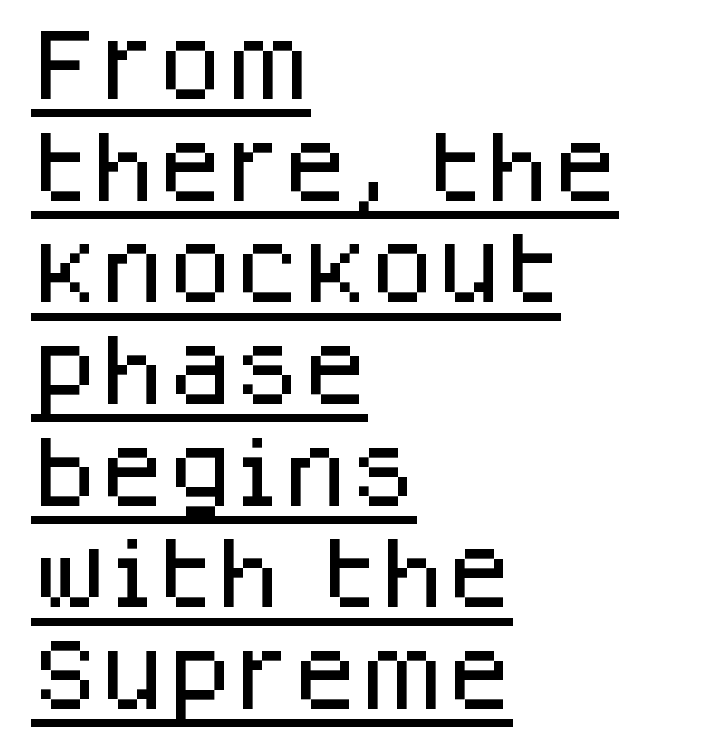
Unlike a traditional serif, this face leaves its strokes unadorned. Each letter keeps its own natural width here, so spacing adapts to shape. Students, observe: this is what conventionally led text looks like. Ascenders rise straight up at ninety degrees. A baseline rule has been typeset under these characters. The face used here is rendered with its standard letterfit.
